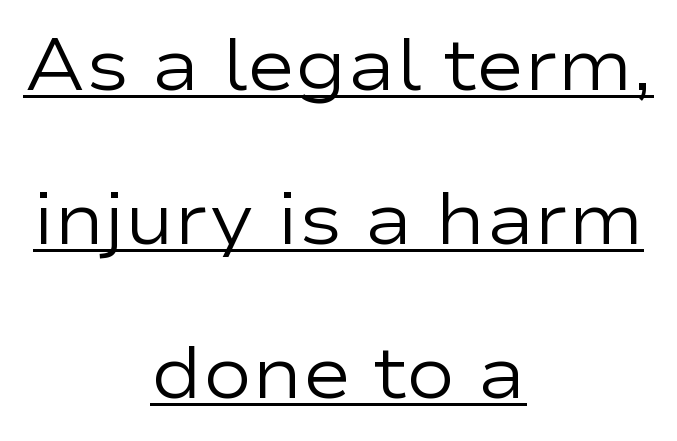
The image shows 73 px regular-weight, wide sans-serif type, upright; set centered, loose line spacing (2.11x), normal letter spacing, underlined; low stroke contrast and a medium x-height.
